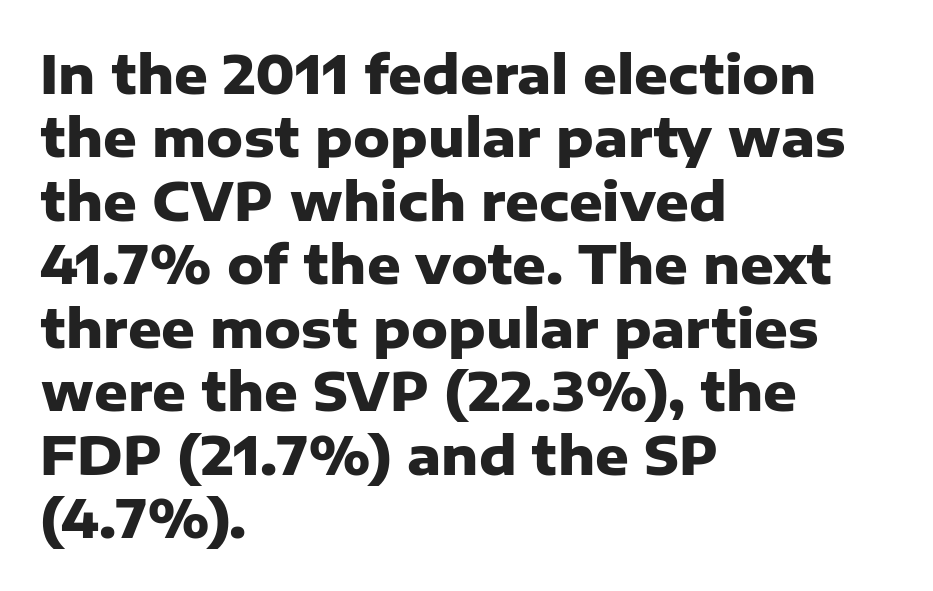
{"serif": "no", "italic": "no", "bold": "yes", "weight": "heavy", "width": "normal", "stroke_contrast": "low", "x_height": "medium", "monospaced": "no", "underline": "no", "align": "left", "line_spacing_ratio": 1.22, "letter_spacing": "normal", "letter_spacing_em": 0.0, "glyph_px": 52}
